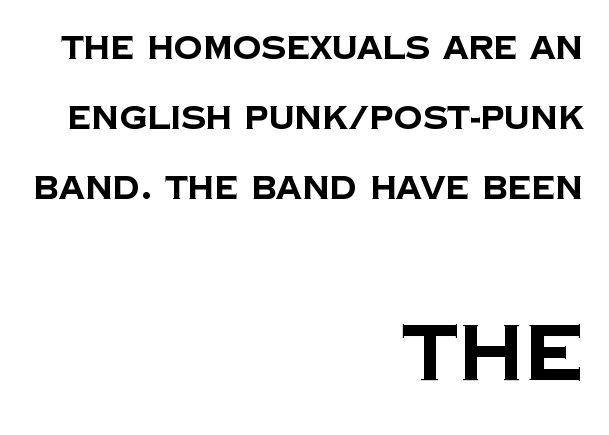
{"serif": "no", "bold": "yes", "weight": "bold", "width": "normal", "stroke_contrast": "low", "x_height": "large", "monospaced": "no", "underline": "no", "align": "right", "line_spacing": "loose", "line_spacing_ratio": 2.18, "letter_spacing": "normal", "letter_spacing_em": 0.0, "larger_block": "second", "size_ratio": 2.47, "glyph_px": 79}
